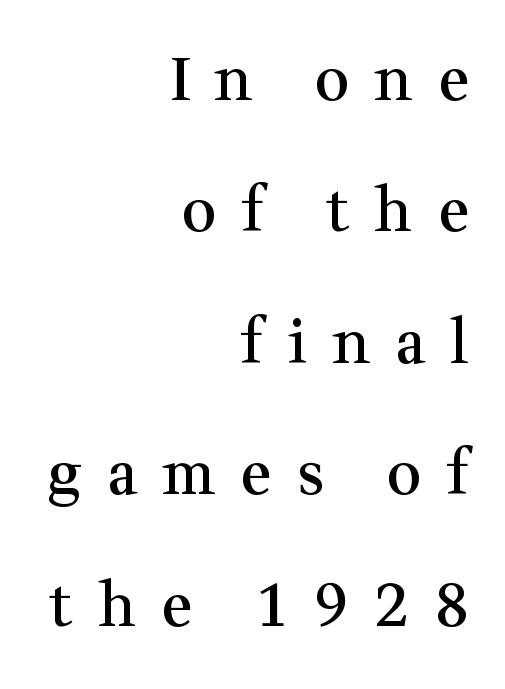
Q: Is the text bold? A: Semi-bold.
Q: Is the text italic (slanted)? A: No, it is upright.
Q: Is the typeface a serif or a sans-serif typeface? A: Serif.
Q: Is the text underlined? A: No.
Q: How is the paragraph aligned? A: Right-aligned.
Q: Is the spacing between letters normal or unusually wide? A: Unusually wide.
Q: Is the spacing between lines tight, normal or loose? A: Loose.
Q: Width (condensed, normal, or wide)? A: Normal.
Q: Stroke contrast? A: Medium.
Q: x-height? A: Medium.
Q: Monospaced? A: No.
